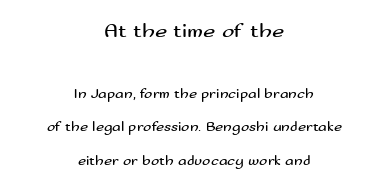
The image shows 21 px text type, upright; set centered, loose line spacing (2.39x), normal letter spacing, not underlined; the first (top) block is 1.5x larger.
